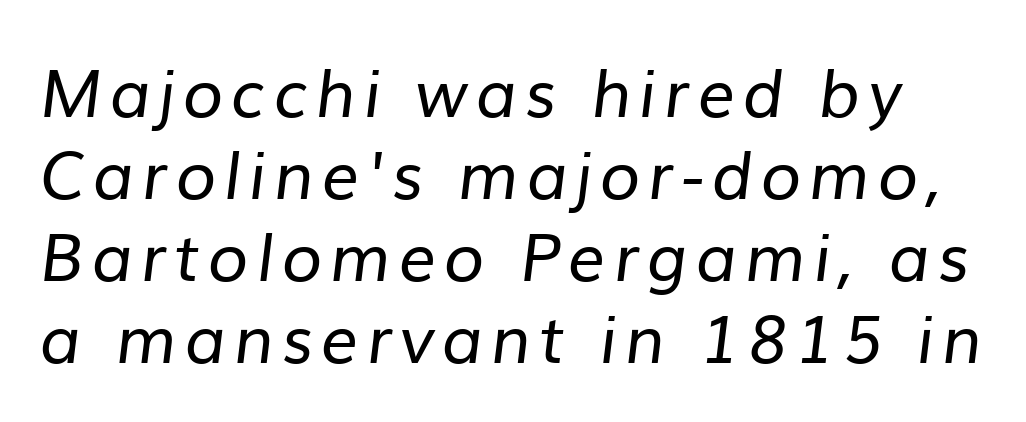
Q: Is the text bold? A: No.
Q: Is the typeface a serif or a sans-serif typeface? A: Sans-serif.
Q: Is the text underlined? A: No.
Q: Width (condensed, normal, or wide)? A: Normal.
Q: Stroke contrast? A: Low.
Q: x-height? A: Medium.
Q: Monospaced? A: No.
